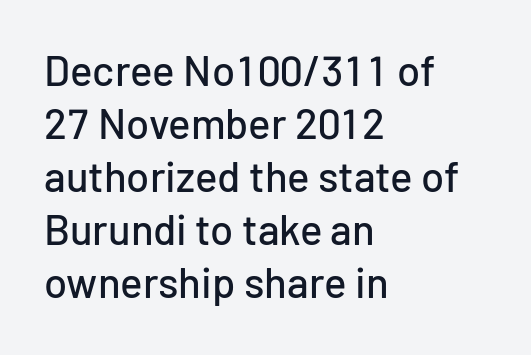
{"serif": "no", "italic": "no", "width": "normal", "stroke_contrast": "low", "x_height": "medium", "monospaced": "no", "underline": "no", "align": "left", "line_spacing": "normal", "line_spacing_ratio": 1.26, "letter_spacing": "normal", "letter_spacing_em": 0.0, "glyph_px": 42}
